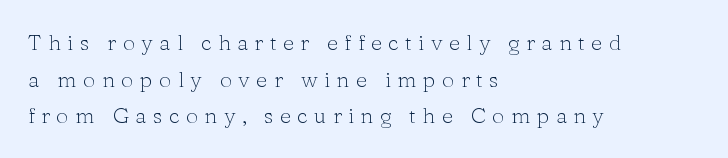
The gap between lines stays unmarked. The specimen reads as upright at a glance. The cut favours lightness, reaching ordinary text weight at its darkest. Notice how descenders clear the ascenders below comfortably — that's standard leading. Caption: expanded tracking, letters set apart. The compositor pushed each line to the left boundary.
